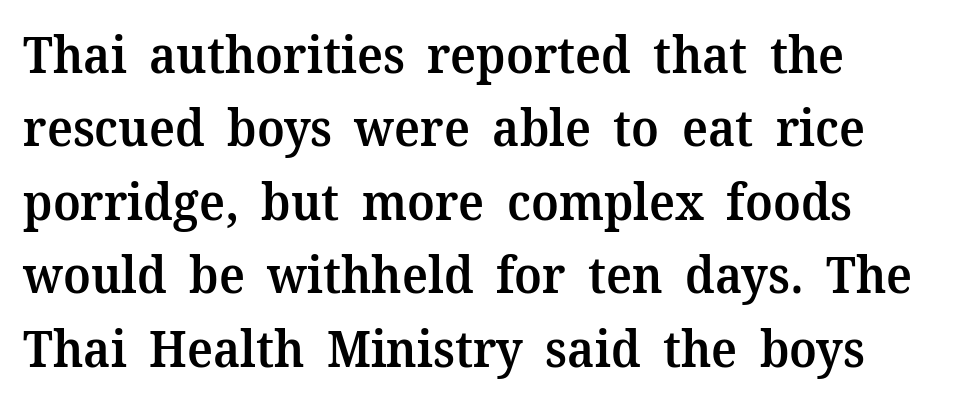
Is the block centered? No — it sits flush against the left margin. Interline gaps are of average width in this sample. The glyphs have the mass of a demibold cut, below bold. Anything drawn beneath the words? Only blank space. Typographically, this falls in the serif category. Italic? Not at all — the glyphs are vertical.
